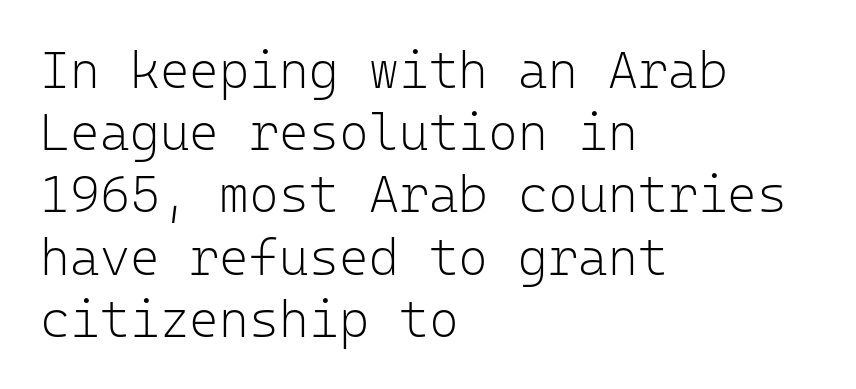
The image shows 51 px light sans-serif type, upright, monospaced; set left-aligned, line spacing 1.22x, normal letter spacing, not underlined; low stroke contrast and a medium x-height.
